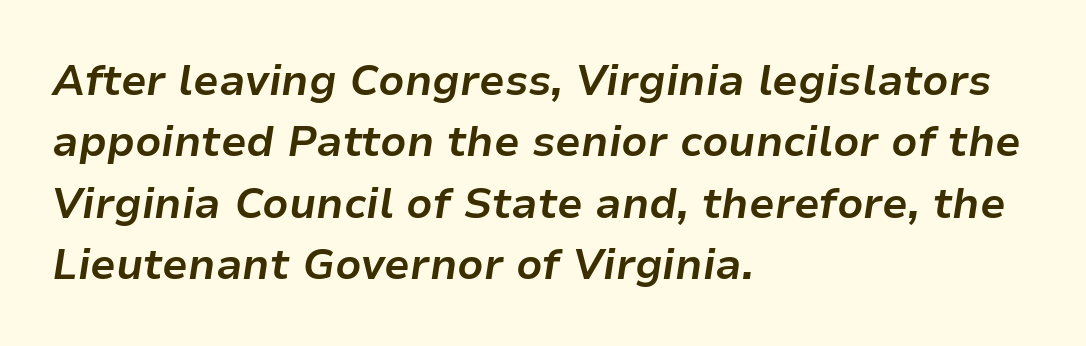
The rag falls on the right side of this text block. The rows are spaced the way most documents space them. Does extra space separate the letters? No, they use regular spacing. A bare baseline throughout the passage.
